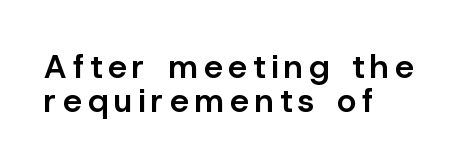
{"serif": "no", "italic": "no", "bold": "semi", "weight": "semibold", "width": "normal", "stroke_contrast": "low", "x_height": "medium", "monospaced": "no", "underline": "no", "align": "left", "line_spacing": "tight", "line_spacing_ratio": 1.03, "glyph_px": 33}
